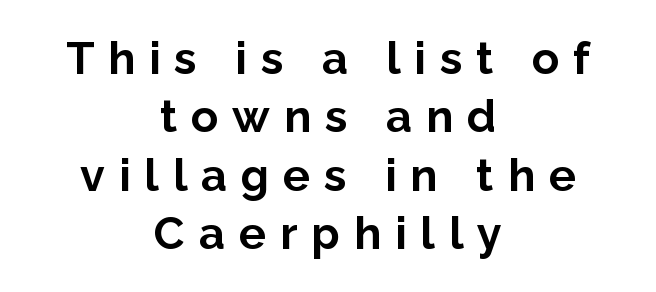
The image shows 45 px bold sans-serif type, upright; set centered, normal line spacing (1.3x), unusually wide letter spacing (+0.31 em), not underlined; low stroke contrast and a medium x-height.
